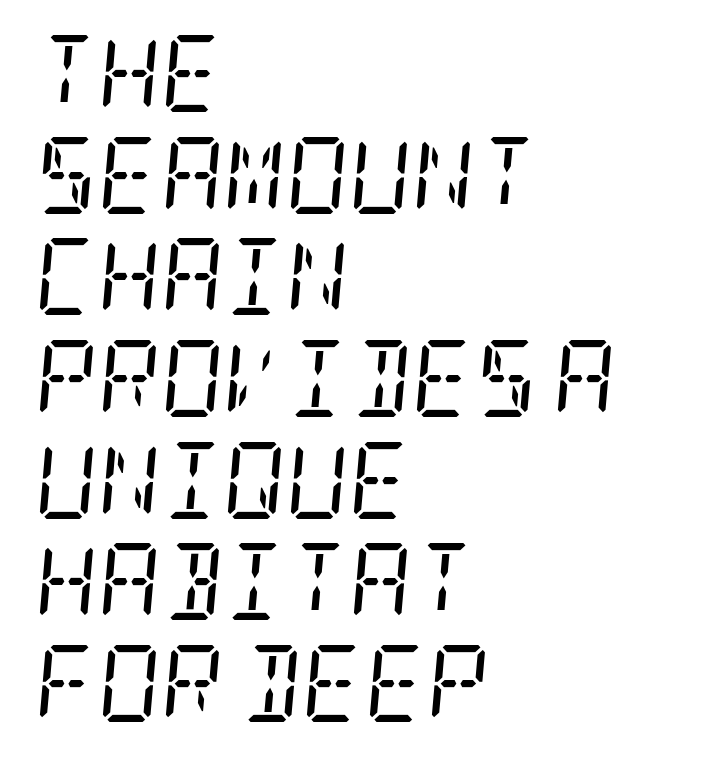
Q: Is the text bold? A: No.
Q: Is the text italic (slanted)? A: Yes, it leans right by about 5 degrees.
Q: Is the typeface a serif or a sans-serif typeface? A: Serif.
Q: Is the text underlined? A: No.
Q: How is the paragraph aligned? A: Left-aligned.
Q: Is the spacing between letters normal or unusually wide? A: Normal.
Q: Is the spacing between lines tight, normal or loose? A: Normal.
Q: Width (condensed, normal, or wide)? A: Condensed.
Q: Stroke contrast? A: Low.
Q: x-height? A: Large.
